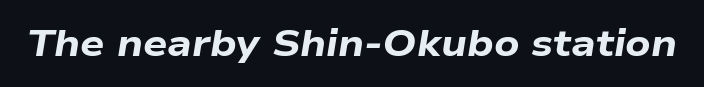
The image shows 38 px bold, wide type, italic (leaning right); set normal letter spacing, not underlined; low stroke contrast and a medium x-height.
